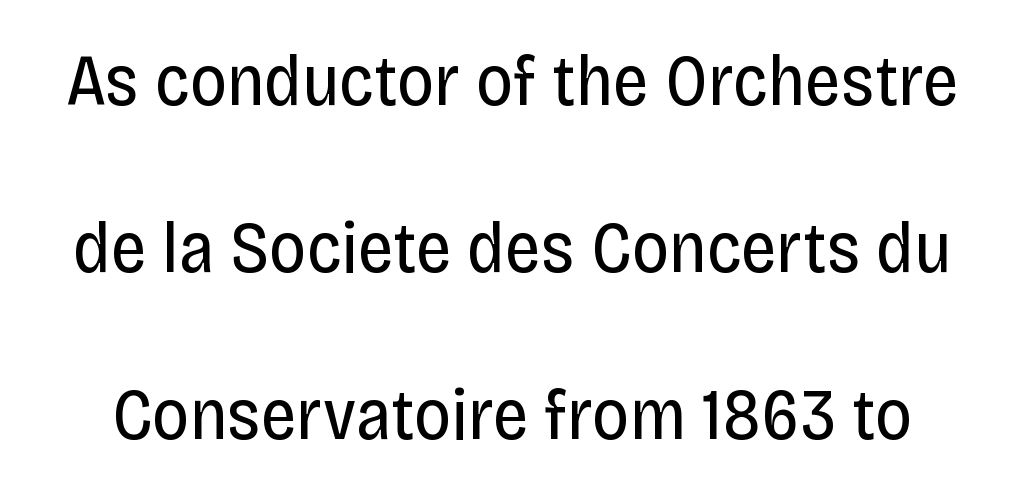
{"serif": "no", "italic": "no", "bold": "no", "weight": "regular", "width": "condensed", "stroke_contrast": "low", "x_height": "large", "monospaced": "no", "underline": "no", "line_spacing": "loose", "line_spacing_ratio": 2.32, "letter_spacing": "normal", "letter_spacing_em": 0.0, "glyph_px": 72}
